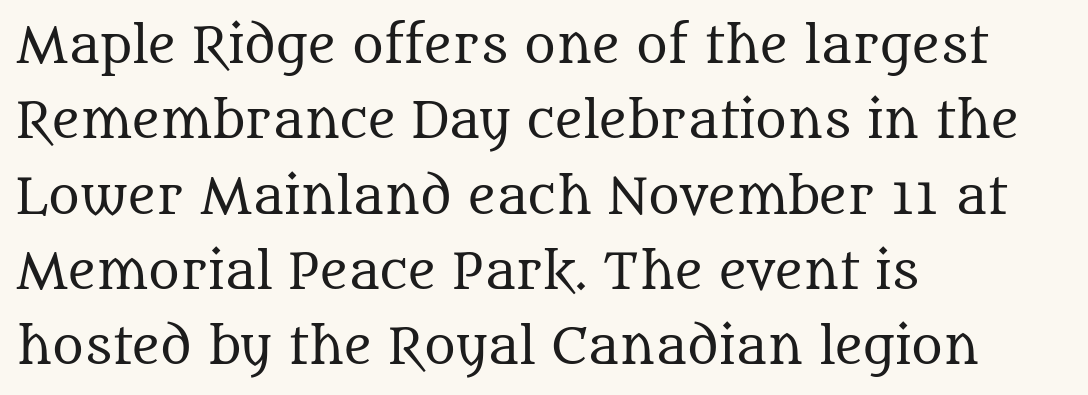
The image shows 48 px regular-weight serif type, upright; set left-aligned, normal line spacing (1.57x), normal letter spacing, not underlined; medium stroke contrast and a large x-height.
